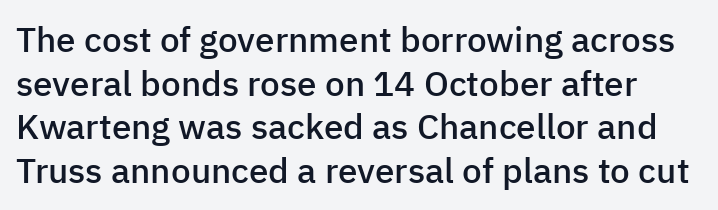
The image shows 35 px semibold sans-serif type, upright; set normal line spacing (1.25x), normal letter spacing, not underlined; low stroke contrast and a medium x-height.
